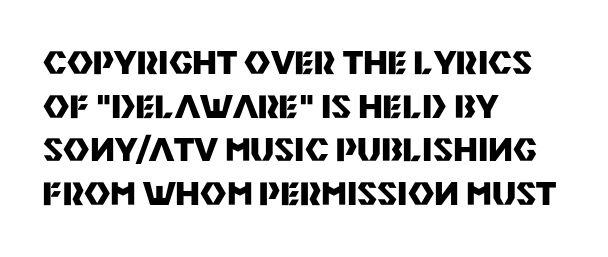
Bold? Absolutely — the strokes are thick and heavy. This rendering uses left alignment, leaving the right contour irregular. A typesetter would call this leading conventional body-copy spacing. Think of a printed novel: that variable character pitch is what you see here. A bare baseline throughout the passage.
